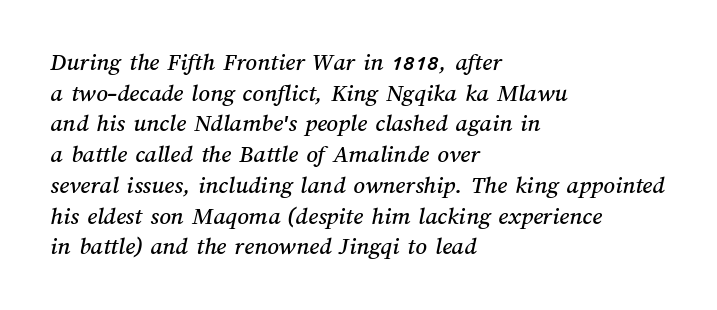
The image shows 25 px text type; set left-aligned, line spacing 1.23x, normal letter spacing, not underlined.
